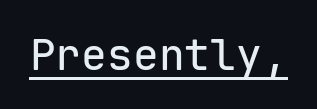
{"serif": "no", "italic": "no", "width": "normal", "stroke_contrast": "low", "x_height": "medium", "monospaced": "yes", "underline": "yes", "letter_spacing": "normal", "letter_spacing_em": 0.0, "glyph_px": 43}
